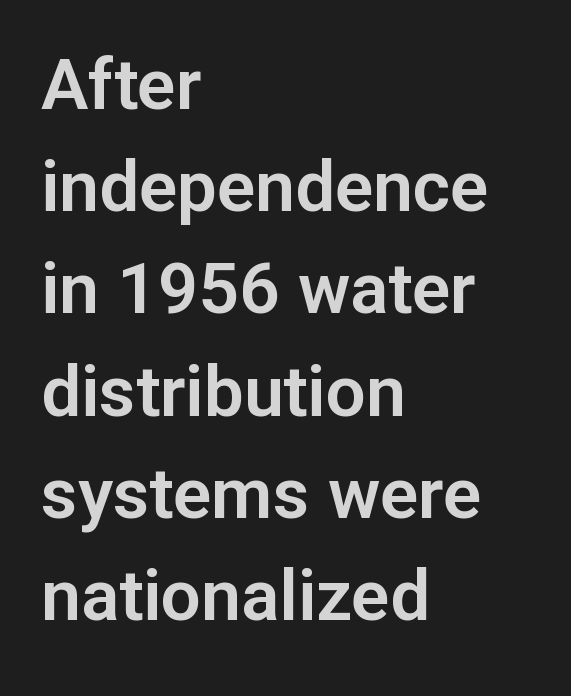
Q: Is the text italic (slanted)? A: No, it is upright.
Q: Is the typeface a serif or a sans-serif typeface? A: Sans-serif.
Q: Is the text underlined? A: No.
Q: How is the paragraph aligned? A: Left-aligned.
Q: Is the spacing between letters normal or unusually wide? A: Normal.
Q: Is the spacing between lines tight, normal or loose? A: Normal.
Q: Width (condensed, normal, or wide)? A: Normal.
Q: Stroke contrast? A: Low.
Q: x-height? A: Medium.
Q: Monospaced? A: No.
